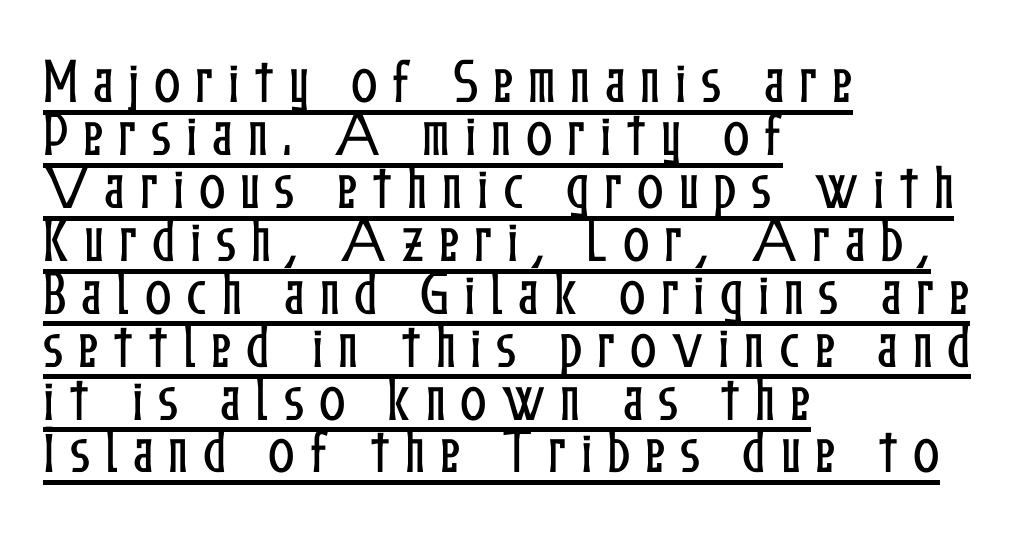
The letters advance in unequal steps, a hallmark of proportional type. The letters stand straight up with perfectly vertical stems. Casual observation: everything's shoved over to the left. Tracking here is generous; glyphs stand well apart from one another. The glyphs are accompanied by a horizontal stroke just below them.
